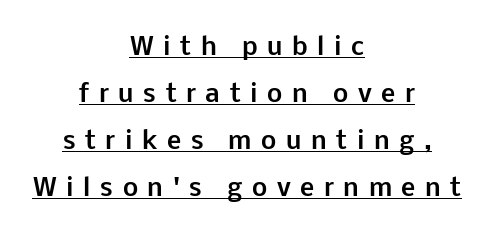
Q: Is the text bold? A: Yes.
Q: Is the text italic (slanted)? A: No, it is upright.
Q: Is the text underlined? A: Yes.
Q: How is the paragraph aligned? A: Centered.
Q: Is the spacing between letters normal or unusually wide? A: Unusually wide.
Q: Is the spacing between lines tight, normal or loose? A: Loose.
